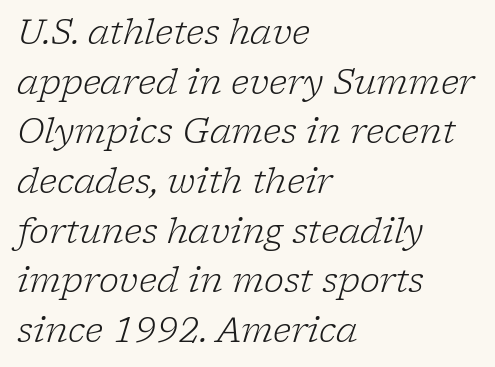
Q: Is the text bold? A: No.
Q: Is the text italic (slanted)? A: Yes, it leans right by about 17 degrees.
Q: Is the typeface a serif or a sans-serif typeface? A: Serif.
Q: Is the text underlined? A: No.
Q: How is the paragraph aligned? A: Left-aligned.
Q: Is the spacing between letters normal or unusually wide? A: Normal.
Q: Is the spacing between lines tight, normal or loose? A: Normal.
Q: Width (condensed, normal, or wide)? A: Normal.
Q: Stroke contrast? A: Low.
Q: x-height? A: Medium.
Q: Monospaced? A: No.
